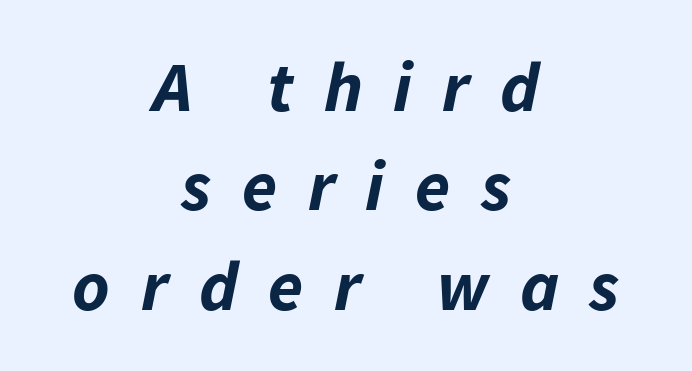
The image shows 71 px bold type, italic (leaning right); set centered, normal line spacing (1.4x), unusually wide letter spacing (+0.43 em), not underlined; low stroke contrast and a medium x-height.
